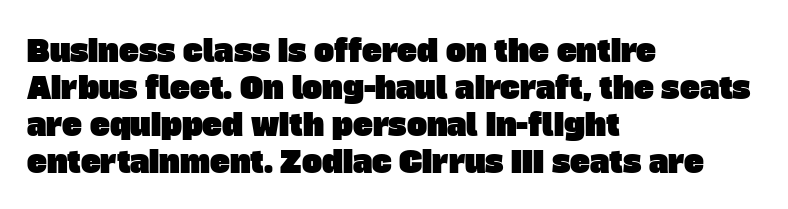
Each letter keeps its own natural width here, so spacing adapts to shape. You could call the tracking neutral — neither tight nor loose. The lines are quadded left. Regarding serifs, this sample does without them. This rendering features lettering with no underline.
